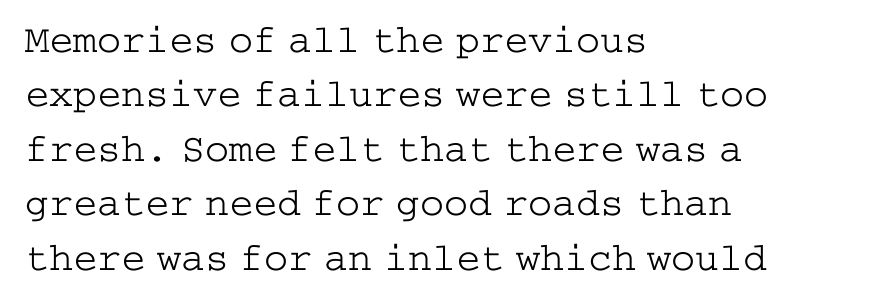
Q: Is the text bold? A: No.
Q: Is the text italic (slanted)? A: No, it is upright.
Q: Is the typeface a serif or a sans-serif typeface? A: Serif.
Q: Is the text underlined? A: No.
Q: How is the paragraph aligned? A: Left-aligned.
Q: Is the spacing between letters normal or unusually wide? A: Normal.
Q: Is the spacing between lines tight, normal or loose? A: Normal.
Q: Width (condensed, normal, or wide)? A: Wide.
Q: Stroke contrast? A: Low.
Q: x-height? A: Medium.
